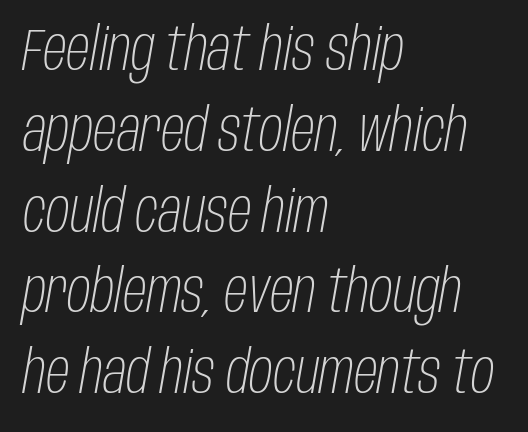
The letters look calm and open, with moderate or lighter stems. Beneath every word, the page is bare. Observe the lean: these are italic letterforms. Is the letter spacing exaggerated? No — it looks like the ordinary default. Think of a printed novel: that variable character pitch is what you see here.
